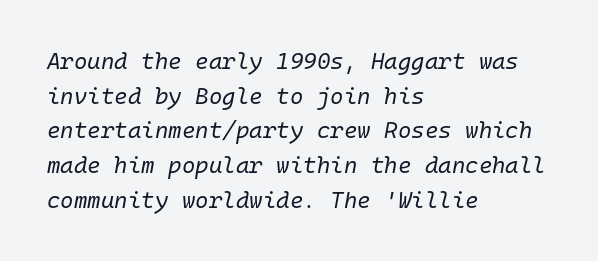
{"italic": "yes", "lean": "right", "slant_degrees": 10, "bold": "no", "underline": "no", "align": "left", "line_spacing": "normal", "line_spacing_ratio": 1.51, "letter_spacing": "normal", "letter_spacing_em": 0.0, "glyph_px": 23}
